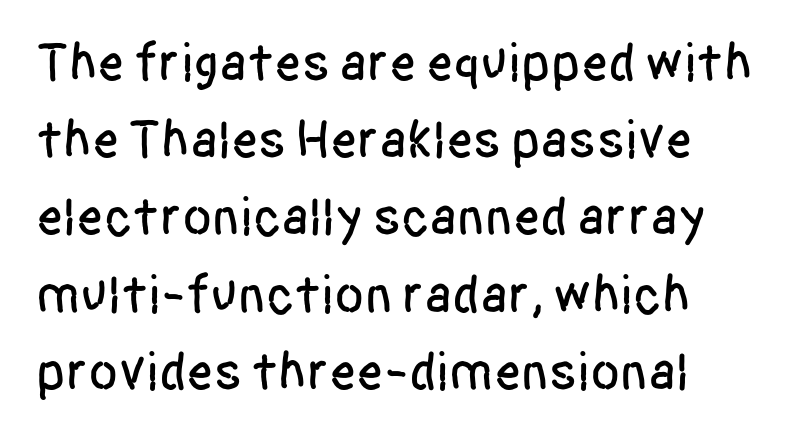
Q: Is the text italic (slanted)? A: No, it is upright.
Q: Is the typeface a serif or a sans-serif typeface? A: Sans-serif.
Q: Is the text underlined? A: No.
Q: Is the spacing between letters normal or unusually wide? A: Normal.
Q: Is the spacing between lines tight, normal or loose? A: Normal.
Q: Width (condensed, normal, or wide)? A: Condensed.
Q: Stroke contrast? A: Low.
Q: x-height? A: Large.
Q: Monospaced? A: No.
